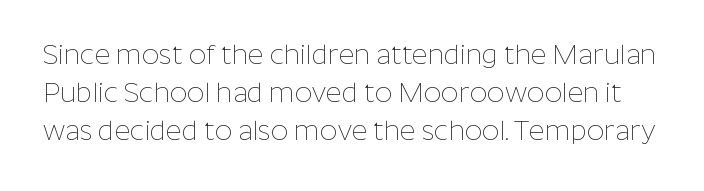
{"italic": "no", "bold": "no", "underline": "no", "line_spacing": "normal", "line_spacing_ratio": 1.41, "letter_spacing": "normal", "letter_spacing_em": 0.0, "glyph_px": 27}
